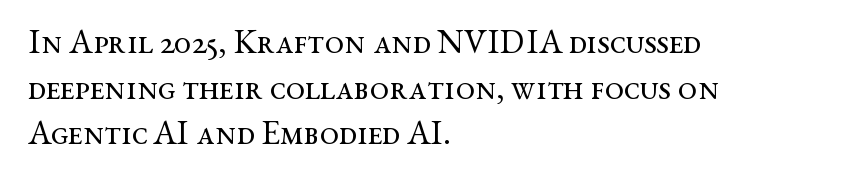
{"serif": "yes", "italic": "no", "bold": "no", "weight": "regular", "width": "wide", "stroke_contrast": "medium", "x_height": "medium", "monospaced": "no", "underline": "no", "align": "left", "line_spacing": "normal", "line_spacing_ratio": 1.34, "letter_spacing": "normal", "letter_spacing_em": 0.0, "glyph_px": 34}
